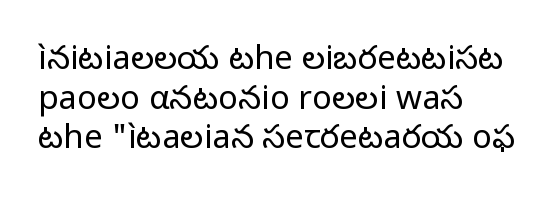
Q: Is the text bold? A: No.
Q: Is the text italic (slanted)? A: No, it is upright.
Q: Is the typeface a serif or a sans-serif typeface? A: Sans-serif.
Q: Is the text underlined? A: No.
Q: How is the paragraph aligned? A: Left-aligned.
Q: Is the spacing between letters normal or unusually wide? A: Normal.
Q: Width (condensed, normal, or wide)? A: Normal.
Q: Stroke contrast? A: Low.
Q: x-height? A: Medium.
Q: Monospaced? A: No.
